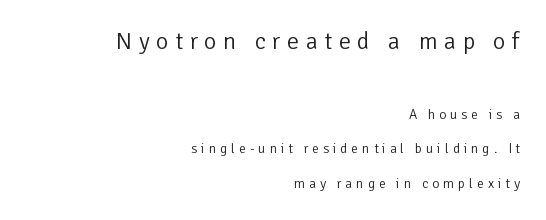
{"italic": "no", "bold": "no", "underline": "no", "align": "right", "line_spacing": "loose", "line_spacing_ratio": 2.48, "letter_spacing": "wide", "letter_spacing_em": 0.27, "larger_block": "first", "size_ratio": 1.71, "glyph_px": 24}
